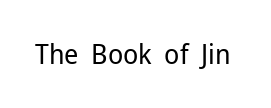
The specimen omits any rule beneath the text block's lines. Short note: letters normally spaced. Vertical strokes here are truly vertical. Note the varied advance widths — an 'i' is clearly narrower than an 'm'. The face used here is a sans, in the tradition of grotesques and geometrics.
